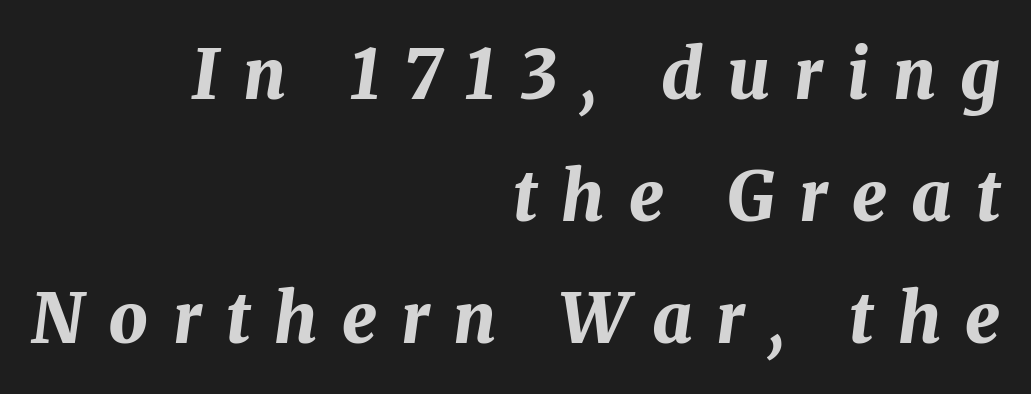
Q: Is the text bold? A: Yes.
Q: Is the text italic (slanted)? A: Yes, it leans right by about 8 degrees.
Q: Is the text underlined? A: No.
Q: How is the paragraph aligned? A: Right-aligned.
Q: Is the spacing between letters normal or unusually wide? A: Unusually wide.
Q: Width (condensed, normal, or wide)? A: Normal.
Q: Stroke contrast? A: Medium.
Q: x-height? A: Medium.
Q: Monospaced? A: No.
